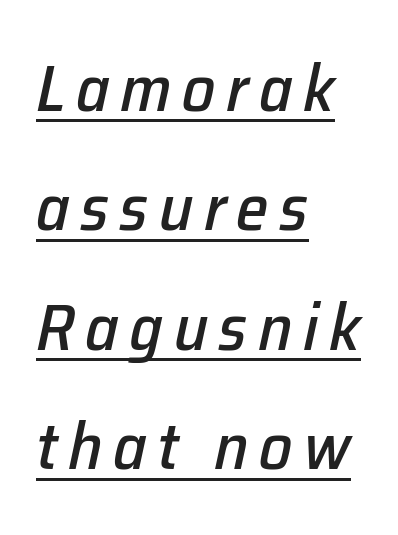
The image shows 66 px text type, italic (leaning right); set left-aligned, line spacing 1.81x, underlined; low stroke contrast and a medium x-height.
